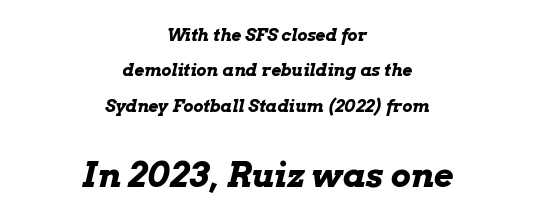
The letters in the lower block stand taller than those in the block above. These lines stand farther apart than default settings would place them. The foot of each line stays bare and open. Varying glyph widths throughout — classic text-font behaviour.
